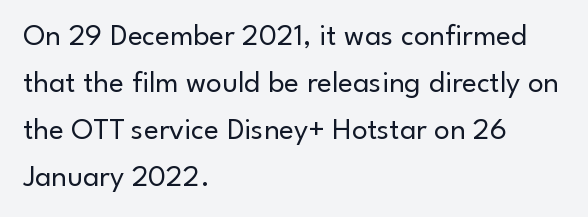
Q: Is the text bold? A: No.
Q: Is the text italic (slanted)? A: No, it is upright.
Q: Is the typeface a serif or a sans-serif typeface? A: Sans-serif.
Q: Is the text underlined? A: No.
Q: How is the paragraph aligned? A: Left-aligned.
Q: Is the spacing between letters normal or unusually wide? A: Normal.
Q: Is the spacing between lines tight, normal or loose? A: Normal.
Q: Width (condensed, normal, or wide)? A: Normal.
Q: Stroke contrast? A: Low.
Q: x-height? A: Small.
Q: Monospaced? A: No.
